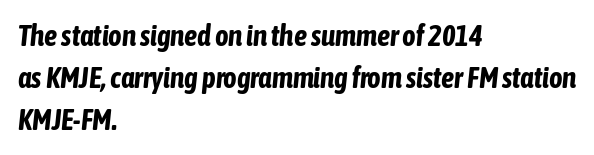
Q: Is the text bold? A: Yes.
Q: Is the text italic (slanted)? A: Yes, it leans right by about 6 degrees.
Q: Is the text underlined? A: No.
Q: How is the paragraph aligned? A: Left-aligned.
Q: Is the spacing between letters normal or unusually wide? A: Normal.
Q: Is the spacing between lines tight, normal or loose? A: Normal.
Q: Width (condensed, normal, or wide)? A: Condensed.
Q: Stroke contrast? A: Low.
Q: x-height? A: Medium.
Q: Monospaced? A: No.
